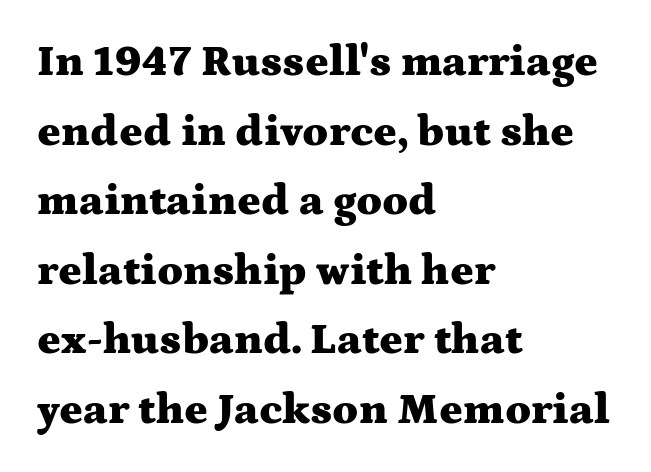
{"serif": "yes", "italic": "no", "bold": "yes", "weight": "heavy", "width": "wide", "stroke_contrast": "medium", "x_height": "medium", "monospaced": "no", "underline": "no", "align": "left", "line_spacing": "normal", "line_spacing_ratio": 1.58, "letter_spacing": "normal", "letter_spacing_em": 0.0, "glyph_px": 44}
